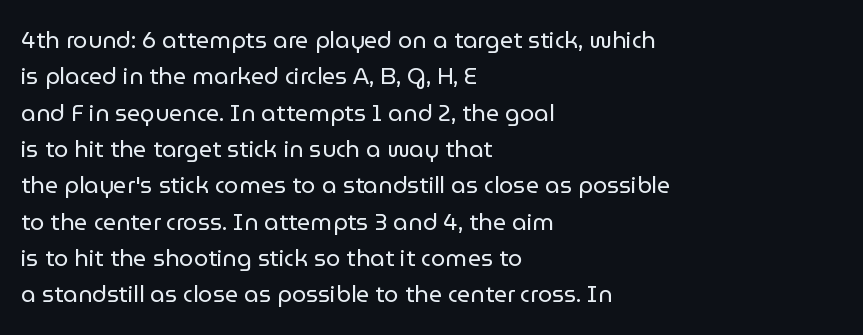
Compared with typical paragraphs, the rows here are spaced about the same. The letterforms sit at book weight or below. Ascenders rise straight up at ninety degrees. The lines are quadded left. Check the space under the baseline: it is left empty. Tracking value appears to be zero — textbook default spacing.
